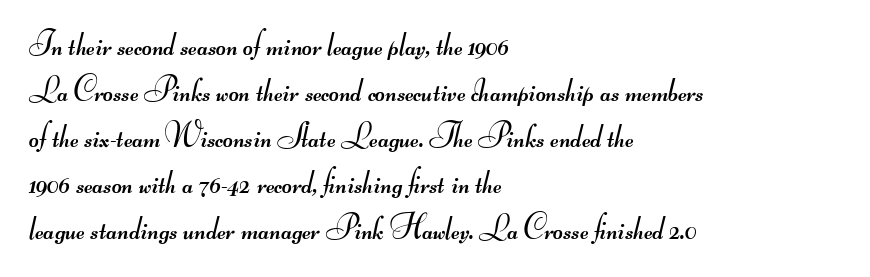
Q: Is the text bold? A: No.
Q: Is the typeface a serif or a sans-serif typeface? A: Sans-serif.
Q: Is the text underlined? A: No.
Q: How is the paragraph aligned? A: Left-aligned.
Q: Is the spacing between letters normal or unusually wide? A: Normal.
Q: Is the spacing between lines tight, normal or loose? A: Normal.
Q: Width (condensed, normal, or wide)? A: Wide.
Q: Stroke contrast? A: Medium.
Q: Monospaced? A: No.
